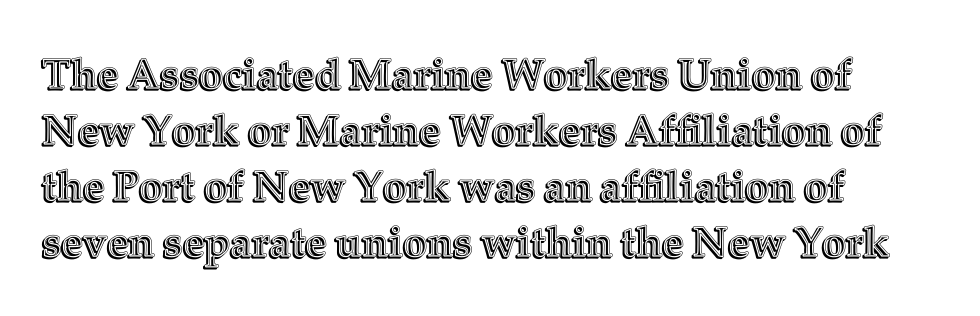
{"italic": "no", "width": "normal", "x_height": "medium", "monospaced": "no", "underline": "no", "align": "left", "line_spacing": "normal", "line_spacing_ratio": 1.33, "letter_spacing": "normal", "letter_spacing_em": 0.0, "glyph_px": 42}
